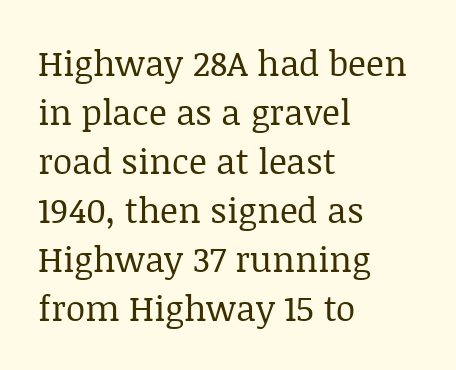
{"serif": "yes", "italic": "no", "bold": "no", "weight": "regular", "width": "normal", "stroke_contrast": "low", "x_height": "large", "monospaced": "no", "underline": "no", "align": "left", "line_spacing": "normal", "line_spacing_ratio": 1.4, "letter_spacing": "normal", "letter_spacing_em": 0.0, "glyph_px": 35}
